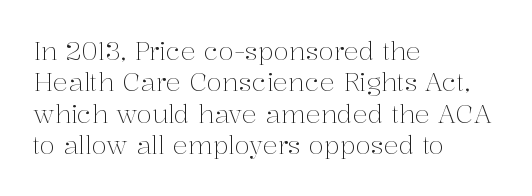
The image shows 25 px text type, upright; set left-aligned, normal line spacing (1.26x), normal letter spacing, not underlined.
